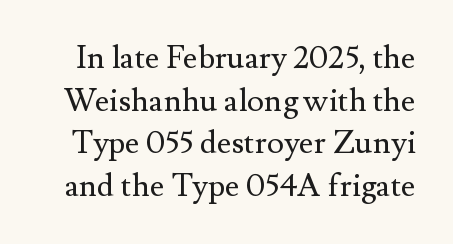
The image shows 32 px regular-weight serif type, upright; set normal line spacing (1.33x), normal letter spacing, not underlined; medium stroke contrast and a small x-height.
